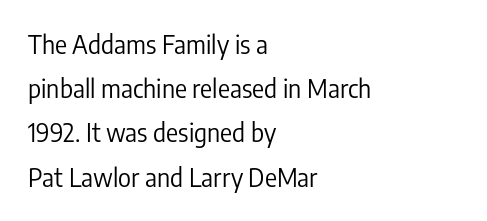
The typography opts for an upright posture over an oblique one. Compared with a centered layout, this one pins lines to the left instead. A quiet, ordinary-to-light weight characterises the typeface. Bare-footed words on every line. Letter spacing: default.
